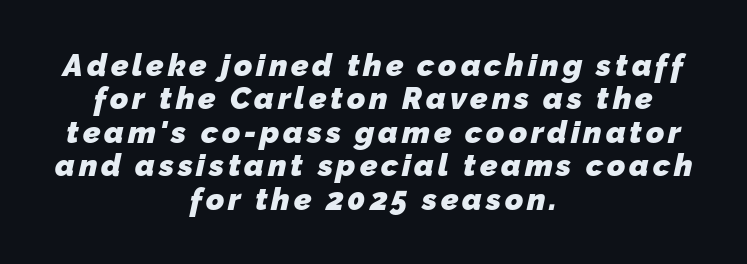
Q: Is the text bold? A: Yes.
Q: Is the typeface a serif or a sans-serif typeface? A: Sans-serif.
Q: Is the text underlined? A: No.
Q: How is the paragraph aligned? A: Centered.
Q: Is the spacing between lines tight, normal or loose? A: Tight.
Q: Width (condensed, normal, or wide)? A: Normal.
Q: Stroke contrast? A: Low.
Q: x-height? A: Medium.
Q: Monospaced? A: No.
